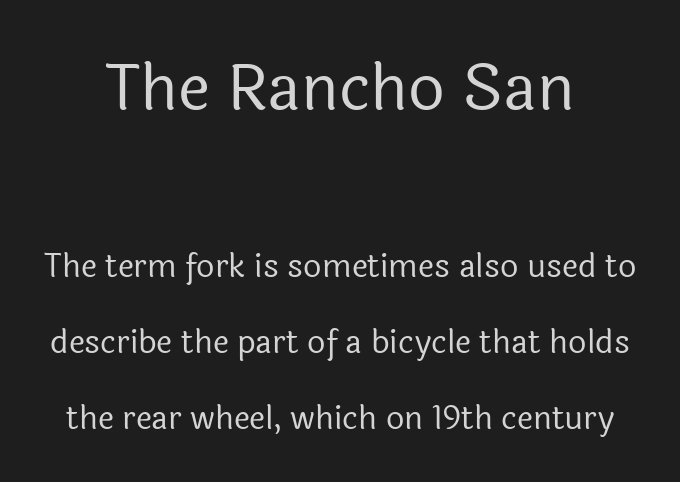
Q: Is the text bold? A: No.
Q: Is the text italic (slanted)? A: No, it is upright.
Q: Is the typeface a serif or a sans-serif typeface? A: Sans-serif.
Q: Is the text underlined? A: No.
Q: Is the spacing between letters normal or unusually wide? A: Normal.
Q: Is the spacing between lines tight, normal or loose? A: Loose.
Q: Which block of text is set in a larger size, the first (top) or the second (bottom)? A: The first (top) one.
Q: Width (condensed, normal, or wide)? A: Normal.
Q: x-height? A: Medium.
Q: Monospaced? A: No.
